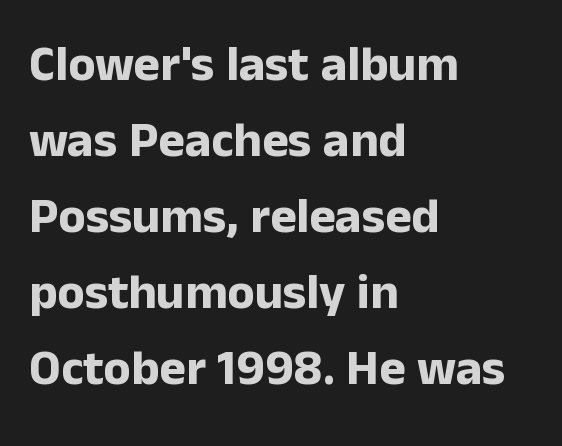
The image shows 50 px bold sans-serif type, upright; set left-aligned, normal line spacing (1.52x), normal letter spacing, not underlined; low stroke contrast and a medium x-height.
